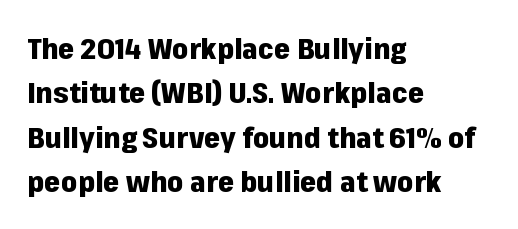
{"serif": "no", "italic": "no", "bold": "yes", "weight": "heavy", "width": "normal", "stroke_contrast": "low", "x_height": "medium", "monospaced": "no", "underline": "no", "align": "left", "line_spacing": "normal", "line_spacing_ratio": 1.53, "letter_spacing": "normal", "letter_spacing_em": 0.0, "glyph_px": 29}
